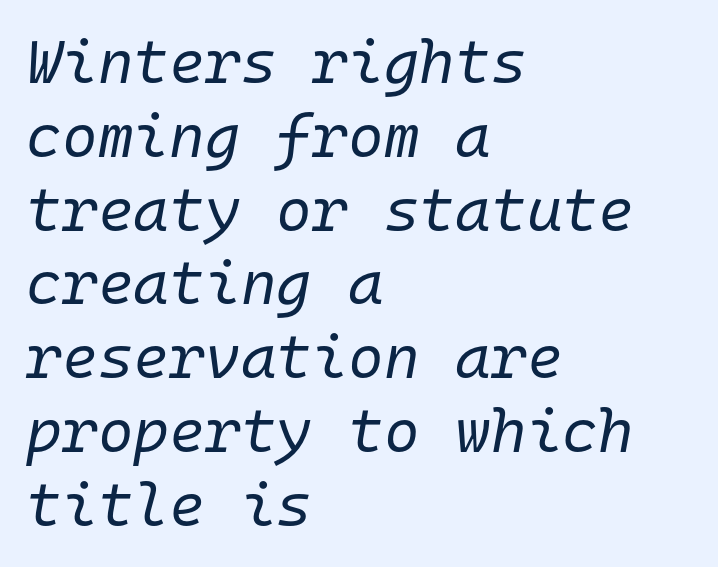
{"italic": "yes", "lean": "right", "slant_degrees": 10, "bold": "no", "weight": "regular", "width": "normal", "stroke_contrast": "low", "x_height": "medium", "monospaced": "yes", "underline": "no", "align": "left", "line_spacing_ratio": 1.21, "letter_spacing": "normal", "letter_spacing_em": 0.0, "glyph_px": 61}
